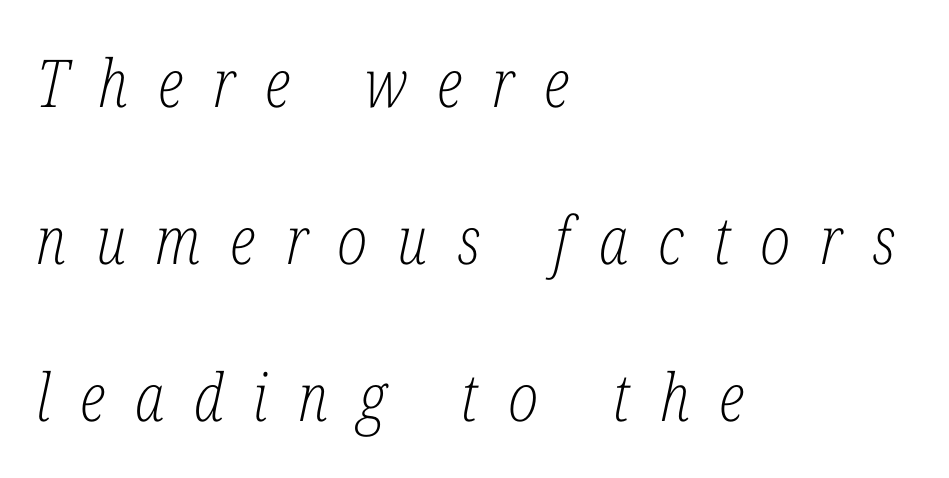
The glyphs in this specimen are seriffed. Descender tails drop into unmarked territory. Compared with a centered layout, this one pins lines to the left instead. Is this a fixed-width face? No — the glyphs have proportional, varying widths. Caption: face not bold, strokes unweighted.
